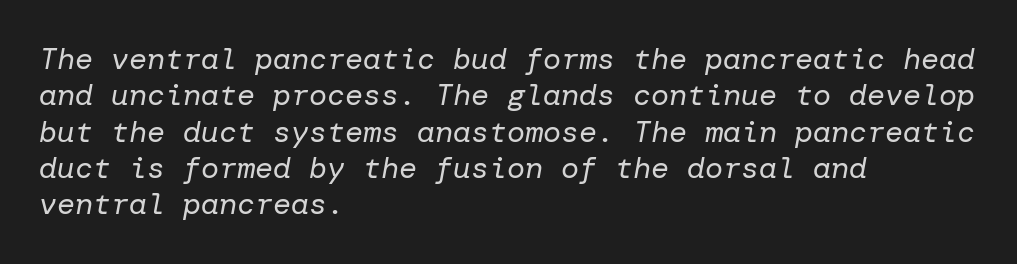
Type without underlining. The font is comparable to plain body text, perhaps lighter. Observe the ordinary spacing: letters are neighbours, not strangers. Rendered with sloped, italic letterforms.
